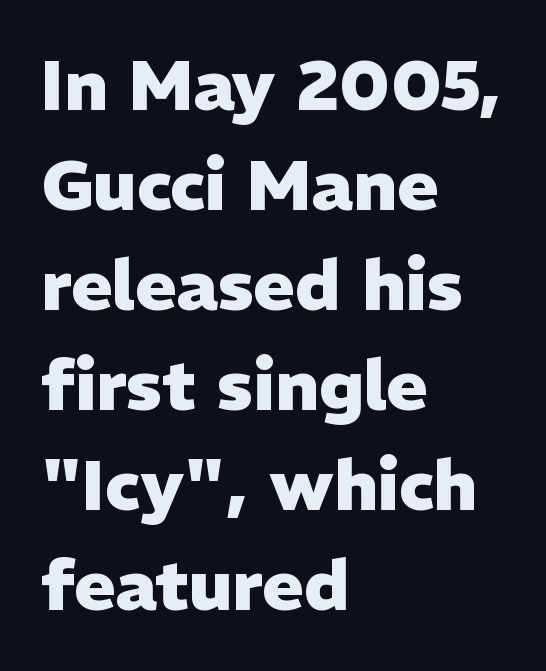
Caption: standard tracking, unaltered. Look at the stroke-to-counter ratio: heavy, a bold. The space beneath each line is pristine and unruled. A typesetter would mark this as roman, not italic. Spacing verdict: proportional, widths tailored to each character. The line-height multiplier appears to be the usual default.
